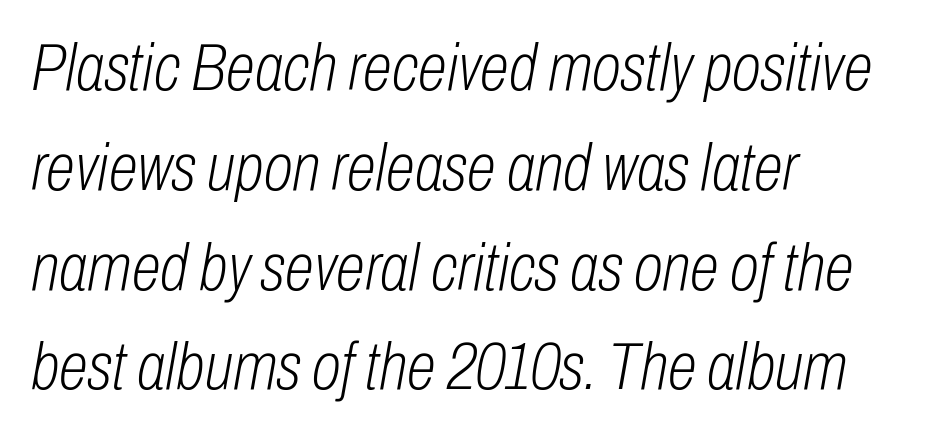
Q: Is the text bold? A: No.
Q: Is the text italic (slanted)? A: Yes, it leans right by about 10 degrees.
Q: Is the text underlined? A: No.
Q: How is the paragraph aligned? A: Left-aligned.
Q: Is the spacing between letters normal or unusually wide? A: Normal.
Q: Is the spacing between lines tight, normal or loose? A: Normal.
Q: Width (condensed, normal, or wide)? A: Condensed.
Q: Stroke contrast? A: Low.
Q: x-height? A: Medium.
Q: Monospaced? A: No.
